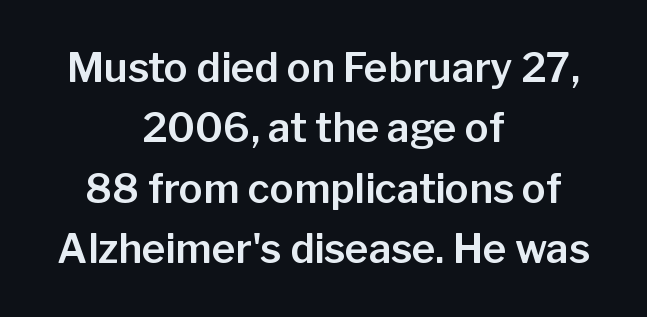
Q: Is the text italic (slanted)? A: No, it is upright.
Q: Is the typeface a serif or a sans-serif typeface? A: Sans-serif.
Q: Is the text underlined? A: No.
Q: How is the paragraph aligned? A: Centered.
Q: Is the spacing between letters normal or unusually wide? A: Normal.
Q: Is the spacing between lines tight, normal or loose? A: Normal.
Q: Width (condensed, normal, or wide)? A: Normal.
Q: Stroke contrast? A: Low.
Q: x-height? A: Medium.
Q: Monospaced? A: No.
